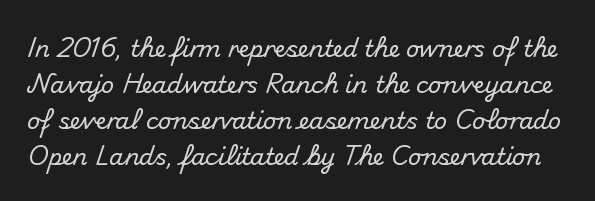
The image shows 23 px text type; set normal line spacing (1.56x), normal letter spacing, not underlined.
